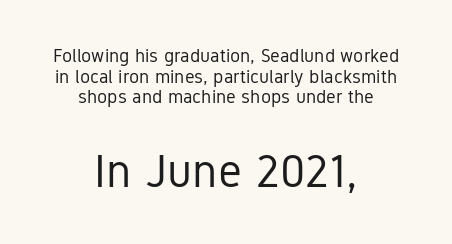
{"serif": "no", "italic": "no", "bold": "no", "weight": "regular", "width": "condensed", "stroke_contrast": "low", "x_height": "medium", "monospaced": "no", "underline": "no", "align": "center", "line_spacing": "tight", "line_spacing_ratio": 1.08, "letter_spacing": "normal", "letter_spacing_em": 0.0, "larger_block": "second", "size_ratio": 2.47, "glyph_px": 47}
